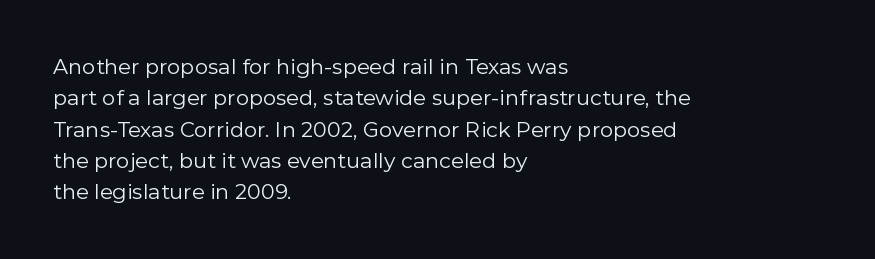
Ordinary non-slanted type is in use. Honestly, the row spacing looks completely unremarkable. These lines keep a tight, regular rhythm from letter to letter. These lines stack with their left ends in a neat column.
